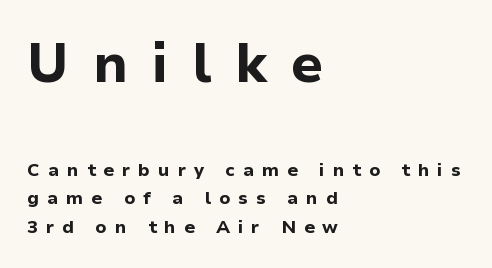
Q: Is the text bold? A: Yes.
Q: Is the text italic (slanted)? A: No, it is upright.
Q: Is the typeface a serif or a sans-serif typeface? A: Sans-serif.
Q: Is the text underlined? A: No.
Q: How is the paragraph aligned? A: Left-aligned.
Q: Is the spacing between letters normal or unusually wide? A: Unusually wide.
Q: Is the spacing between lines tight, normal or loose? A: Normal.
Q: Which block of text is set in a larger size, the first (top) or the second (bottom)? A: The first (top) one.
Q: Width (condensed, normal, or wide)? A: Normal.
Q: Stroke contrast? A: Low.
Q: x-height? A: Medium.
Q: Monospaced? A: No.
